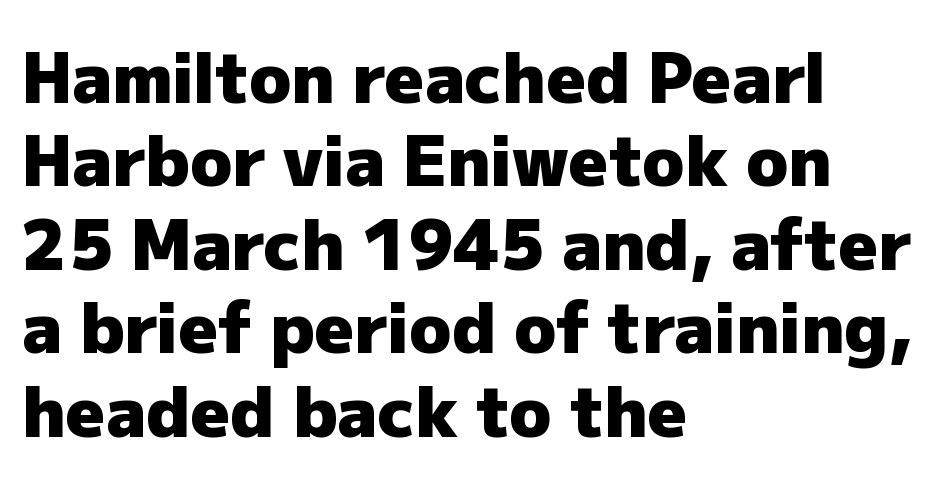
Q: Is the text bold? A: Yes.
Q: Is the text italic (slanted)? A: No, it is upright.
Q: Is the typeface a serif or a sans-serif typeface? A: Sans-serif.
Q: Is the text underlined? A: No.
Q: How is the paragraph aligned? A: Left-aligned.
Q: Is the spacing between letters normal or unusually wide? A: Normal.
Q: Width (condensed, normal, or wide)? A: Normal.
Q: Stroke contrast? A: Low.
Q: x-height? A: Medium.
Q: Monospaced? A: No.
